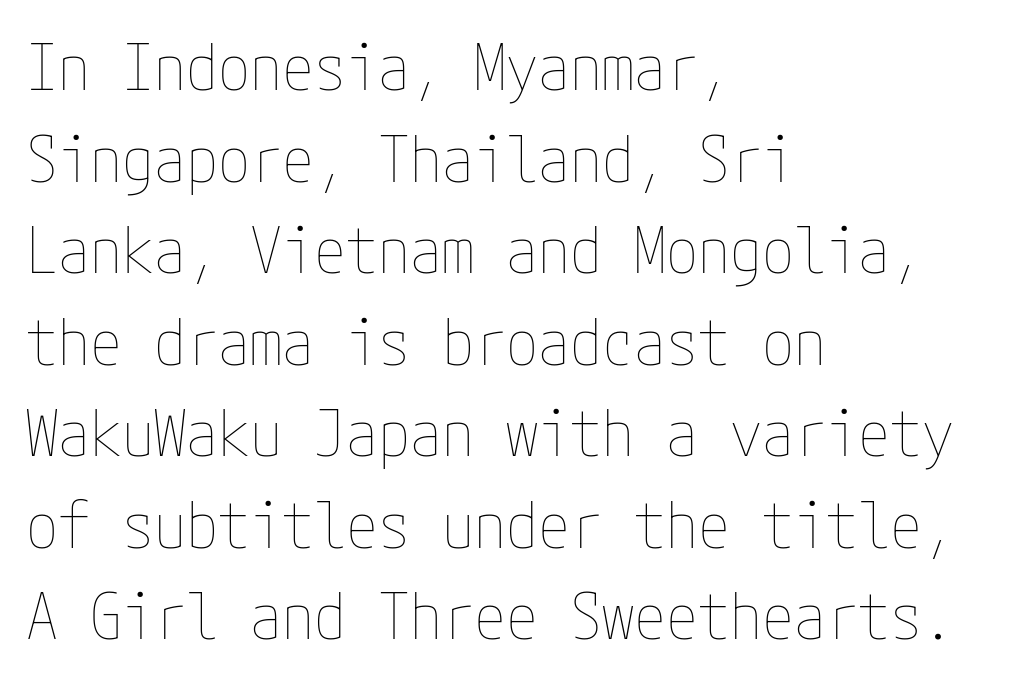
The image shows 64 px thin, condensed type, upright; set left-aligned, normal line spacing (1.43x), normal letter spacing, not underlined; low stroke contrast and a medium x-height.
